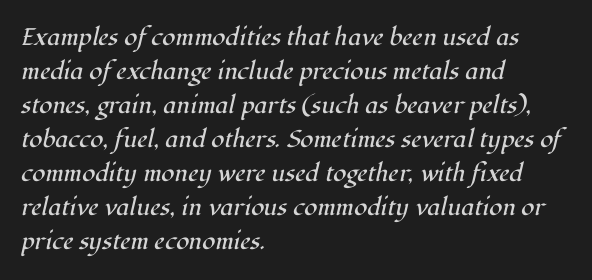
These lines stack with their left ends in a neat column. Default kerning and tracking; the words read as compact shapes. The space between consecutive lines is moderate. Underline: absent. The passage shown is not bold in any degree. Rendered with sloped, italic letterforms.
